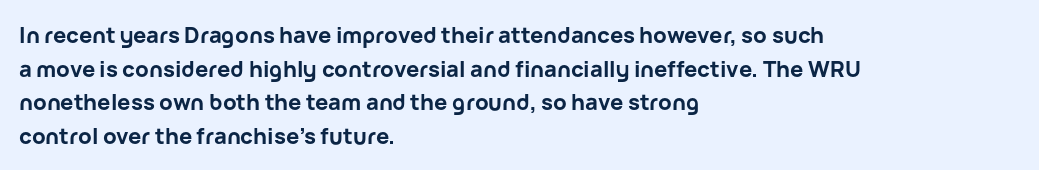
Q: Is the text bold? A: Yes.
Q: Is the text italic (slanted)? A: No, it is upright.
Q: Is the text underlined? A: No.
Q: How is the paragraph aligned? A: Left-aligned.
Q: Is the spacing between letters normal or unusually wide? A: Normal.
Q: Is the spacing between lines tight, normal or loose? A: Normal.
